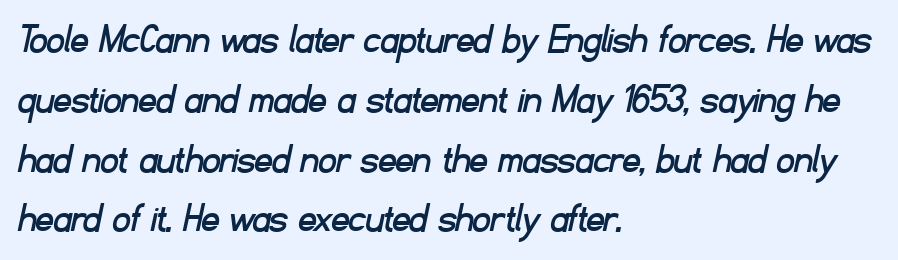
Here the glyphs are tracked normally, forming tight word shapes. This block has exactly the height ordinary leading produces. No word sits above an underline. Caption: multi-line text, flush left, ragged right.
